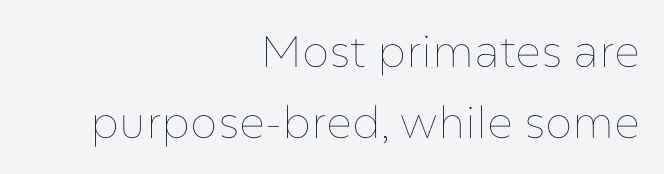
Q: Is the text bold? A: No.
Q: Is the text italic (slanted)? A: No, it is upright.
Q: Is the text underlined? A: No.
Q: How is the paragraph aligned? A: Right-aligned.
Q: Is the spacing between letters normal or unusually wide? A: Normal.
Q: Is the spacing between lines tight, normal or loose? A: Normal.
Q: Width (condensed, normal, or wide)? A: Normal.
Q: Stroke contrast? A: Low.
Q: x-height? A: Medium.
Q: Monospaced? A: No.
